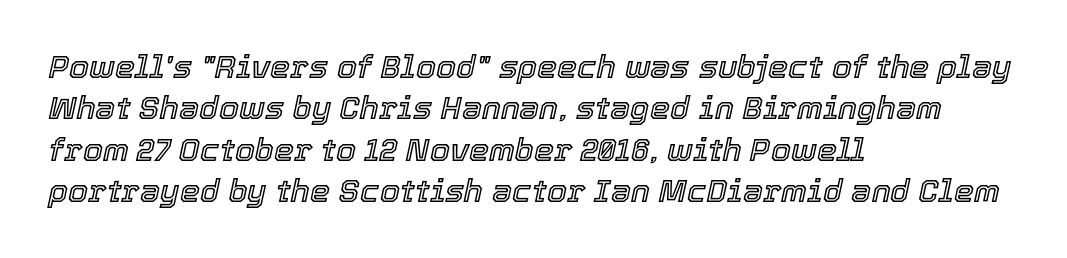
The image shows 32 px text type, italic (leaning right); set left-aligned, normal line spacing (1.29x), normal letter spacing, not underlined; a medium x-height.
